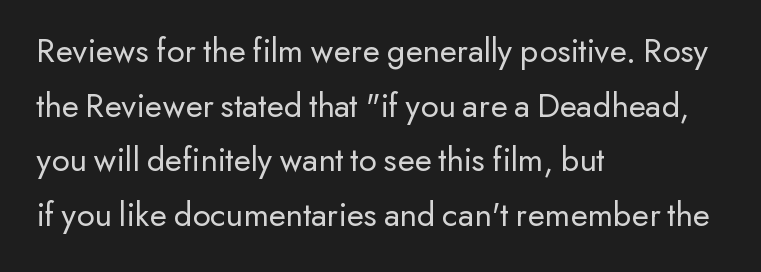
Q: Is the text bold? A: No.
Q: Is the text italic (slanted)? A: No, it is upright.
Q: Is the typeface a serif or a sans-serif typeface? A: Sans-serif.
Q: Is the text underlined? A: No.
Q: How is the paragraph aligned? A: Left-aligned.
Q: Is the spacing between letters normal or unusually wide? A: Normal.
Q: Is the spacing between lines tight, normal or loose? A: Normal.
Q: Width (condensed, normal, or wide)? A: Normal.
Q: Stroke contrast? A: Low.
Q: x-height? A: Small.
Q: Monospaced? A: No.
